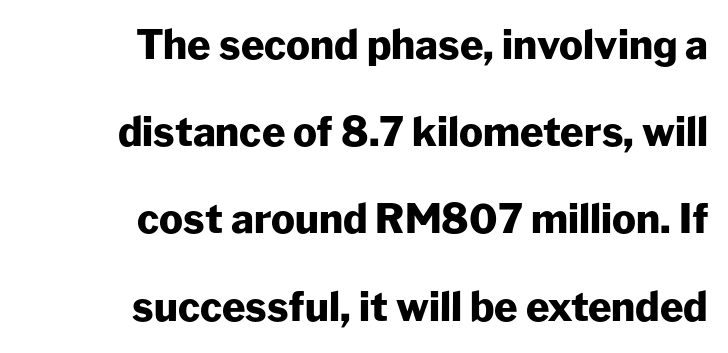
{"serif": "no", "italic": "no", "bold": "yes", "weight": "heavy", "width": "normal", "stroke_contrast": "low", "x_height": "medium", "monospaced": "no", "underline": "no", "align": "right", "line_spacing": "loose", "line_spacing_ratio": 2.18, "letter_spacing": "normal", "letter_spacing_em": 0.0, "glyph_px": 40}
